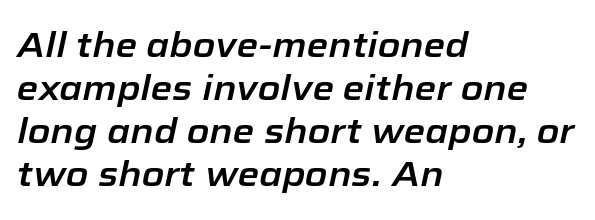
The image shows 35 px text type, italic (leaning right); set left-aligned, line spacing 1.23x, normal letter spacing, not underlined; low stroke contrast and a medium x-height.
